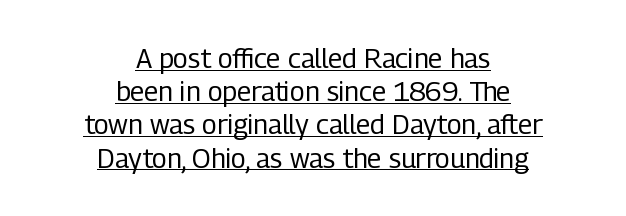
The image shows 27 px text type, upright; set centered, line spacing 1.23x, normal letter spacing, underlined.
